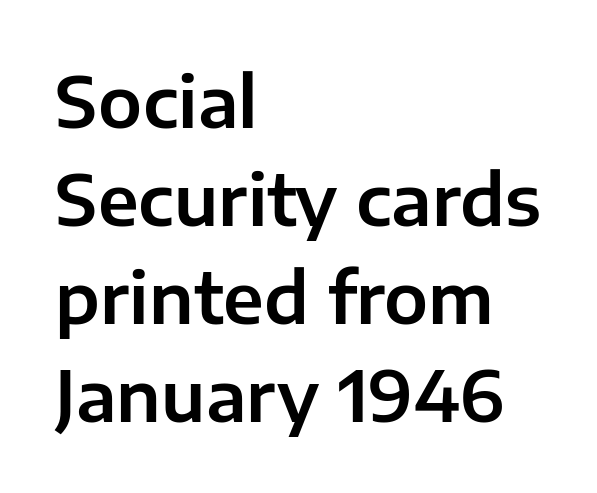
Type style note: lacks serifs. Every character sits straight up, as roman type does. The passage shown has conventional tracking throughout. A clean baseline with only descenders dipping below it. The vertical gap from one line to the next is medium.
